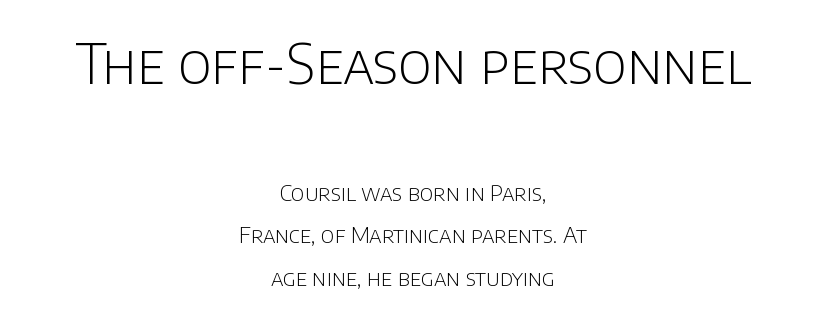
The image shows 55 px light sans-serif type, upright; set centered, loose line spacing (1.94x), normal letter spacing, not underlined; the first (top) block is 2.5x larger; low stroke contrast and a large x-height.
